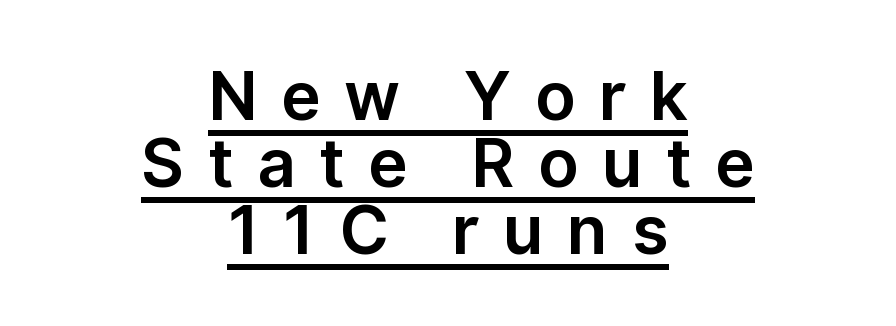
{"serif": "no", "italic": "no", "width": "normal", "stroke_contrast": "low", "x_height": "medium", "monospaced": "no", "underline": "yes", "align": "center", "line_spacing": "tight", "line_spacing_ratio": 1.0, "letter_spacing": "wide", "letter_spacing_em": 0.35, "glyph_px": 67}
